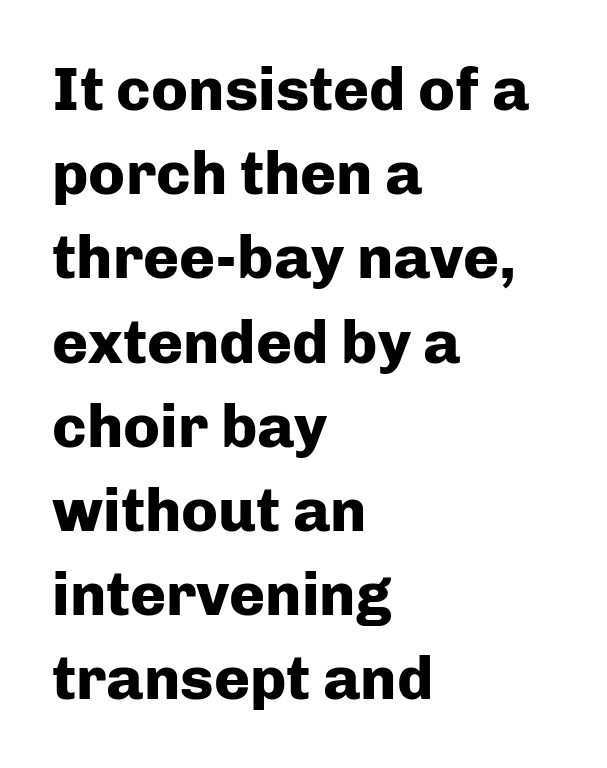
Q: Is the text bold? A: Yes.
Q: Is the text italic (slanted)? A: No, it is upright.
Q: Is the typeface a serif or a sans-serif typeface? A: Sans-serif.
Q: Is the text underlined? A: No.
Q: How is the paragraph aligned? A: Left-aligned.
Q: Is the spacing between letters normal or unusually wide? A: Normal.
Q: Is the spacing between lines tight, normal or loose? A: Normal.
Q: Width (condensed, normal, or wide)? A: Normal.
Q: Stroke contrast? A: Low.
Q: x-height? A: Medium.
Q: Monospaced? A: No.
